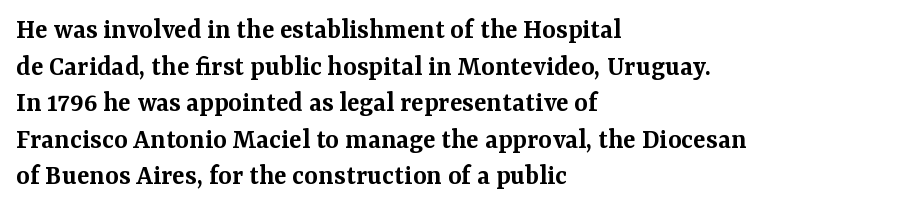
Lines of text with bare space underneath. Caption: multi-line text, flush left, ragged right. The typeface chosen for these lines features serifs. A semibold gives these letters moderate extra thickness, short of bold. Proportional: the letters do not fall into vertical columns. This is roman type, the default non-slanted kind.
